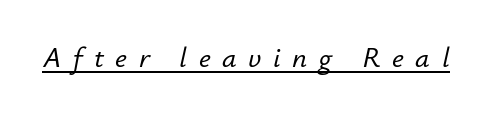
{"italic": "yes", "lean": "right", "slant_degrees": 12, "width": "normal", "stroke_contrast": "low", "x_height": "small", "monospaced": "no", "underline": "yes", "letter_spacing": "wide", "letter_spacing_em": 0.4, "glyph_px": 29}
